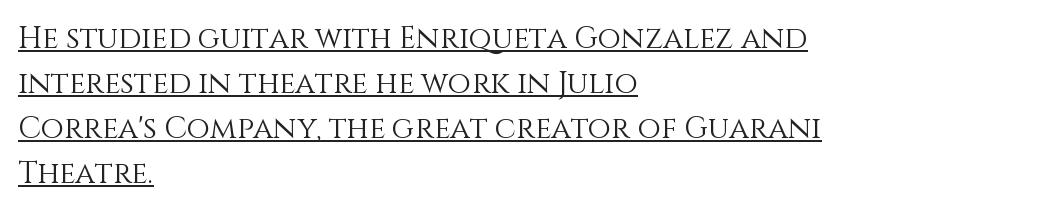
Do the characters align in a grid? No, the font is proportional. A light-to-regular cut is what we see here. Italic? Not at all — the glyphs are vertical. Baseline-to-baseline distance is the conventional proportion of letter height. Honestly, the underline is the first thing you notice here.
